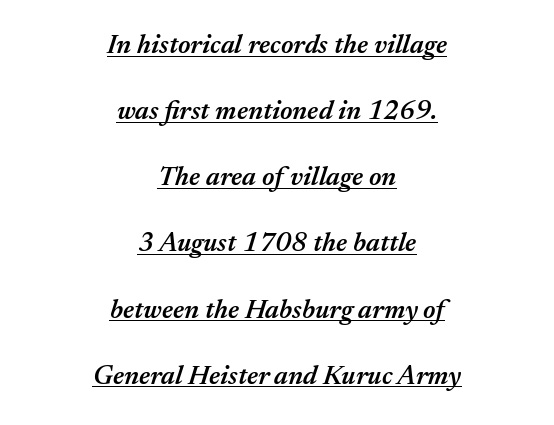
The passage shown is underscored from start to finish. Notice the strokes are somewhat thickened but not fully heavy: this is a semibold. One glance says open: line gaps are wider than usual. This sample uses an oblique cut, with every glyph tilted off the vertical. How are the letters spaced? Ordinarily, with no added tracking. A student would call this center alignment; a typographer would say set centered.
